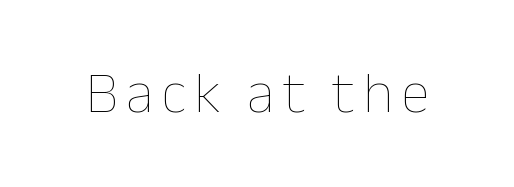
Q: Is the text bold? A: No.
Q: Is the text italic (slanted)? A: No, it is upright.
Q: Is the text underlined? A: No.
Q: Width (condensed, normal, or wide)? A: Normal.
Q: Stroke contrast? A: Low.
Q: x-height? A: Medium.
Q: Monospaced? A: No.
